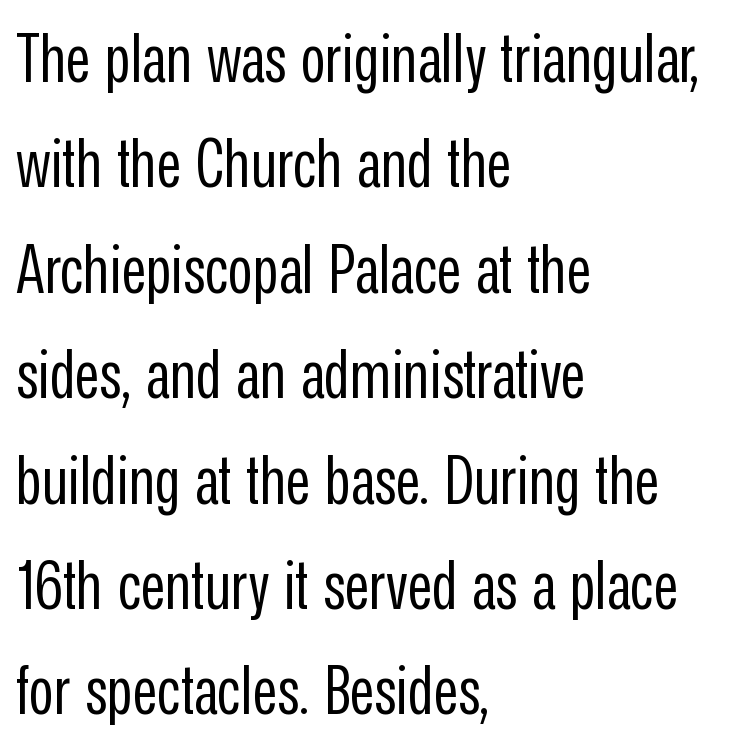
{"serif": "no", "italic": "no", "bold": "no", "weight": "regular", "width": "condensed", "stroke_contrast": "low", "x_height": "medium", "monospaced": "no", "underline": "no", "align": "left", "line_spacing": "normal", "line_spacing_ratio": 1.55, "letter_spacing": "normal", "letter_spacing_em": 0.0, "glyph_px": 68}
